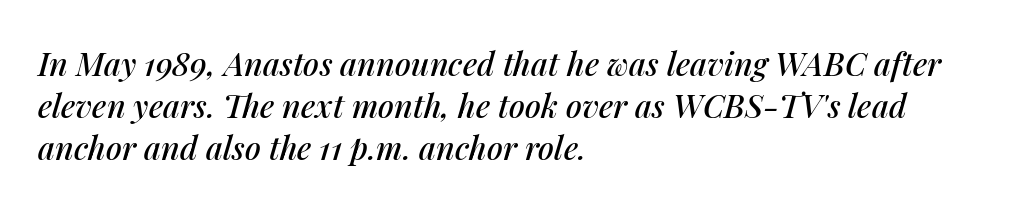
{"italic": "yes", "lean": "right", "slant_degrees": 14, "width": "normal", "stroke_contrast": "medium", "x_height": "medium", "monospaced": "no", "underline": "no", "align": "left", "line_spacing": "normal", "line_spacing_ratio": 1.32, "letter_spacing": "normal", "letter_spacing_em": 0.0, "glyph_px": 32}
